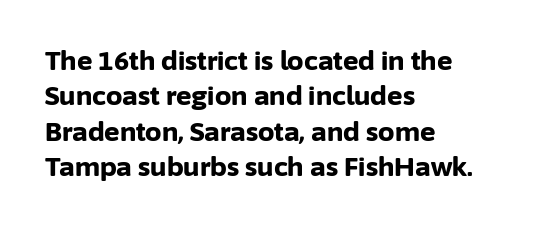
Normally led — the rows are evenly, conventionally spaced. A roman cut, with each character standing at attention. The gaps between neighbouring characters are ordinary and unremarkable. The words here are not underlined. Left-aligned paragraph, ragged on the right. The typesetting leans heavy: a genuine bold.
